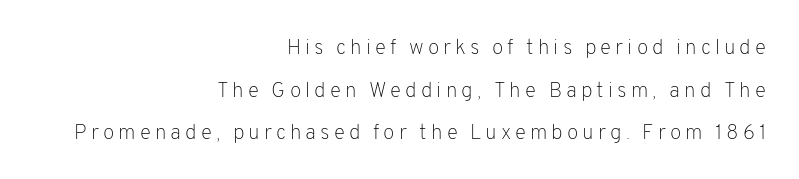
The typesetter chose a ragged-left arrangement here. What's the leading like? Stretched, with rows far apart. The letters look calm and open, with moderate or lighter stems. Letters rest on an invisible, unmarked baseline. The specimen reads as upright at a glance.
